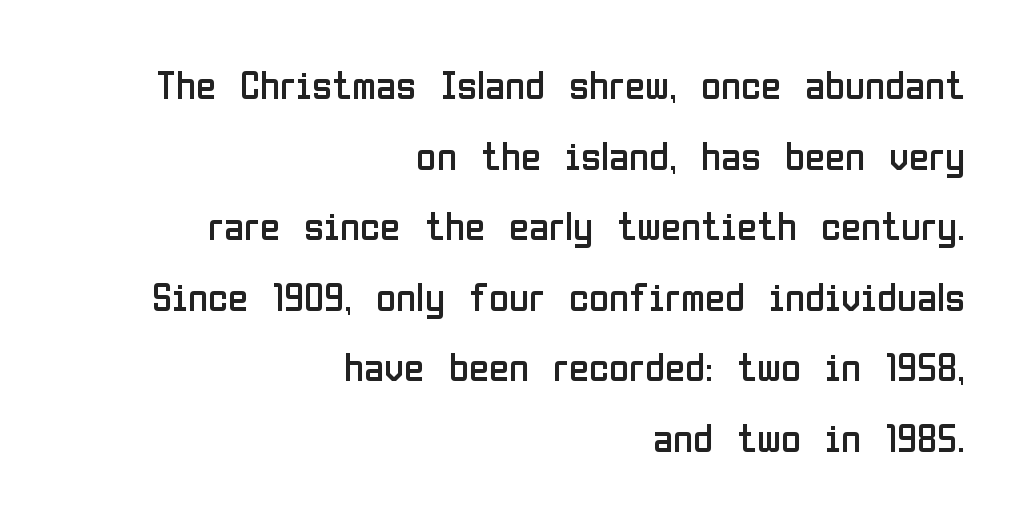
The image shows 41 px regular-weight, condensed sans-serif type, upright; set right-aligned, line spacing 1.72x, normal letter spacing, not underlined; low stroke contrast and a medium x-height.
